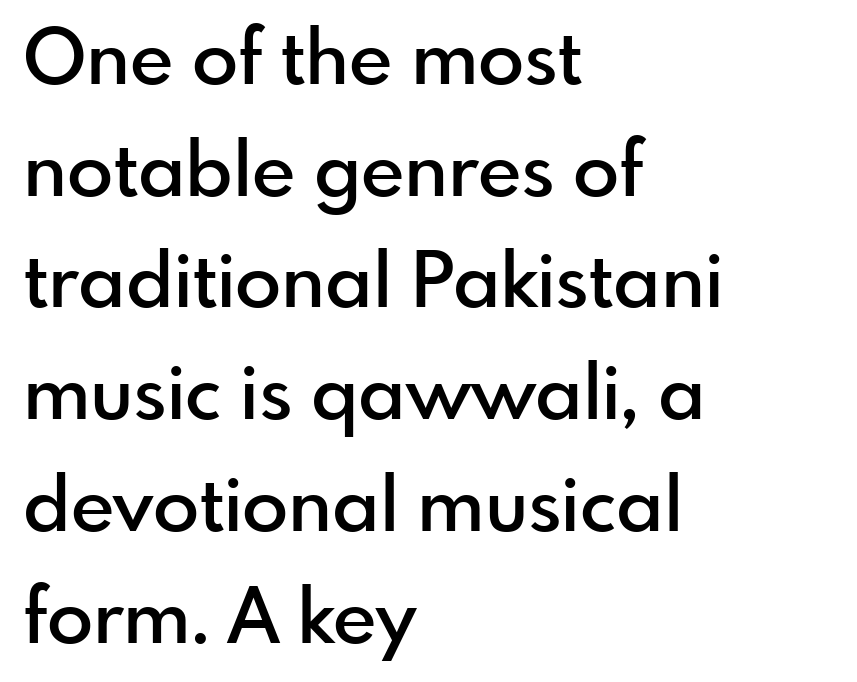
The image shows 76 px semibold sans-serif type, upright; set left-aligned, normal line spacing (1.47x), normal letter spacing, not underlined; a small x-height.
